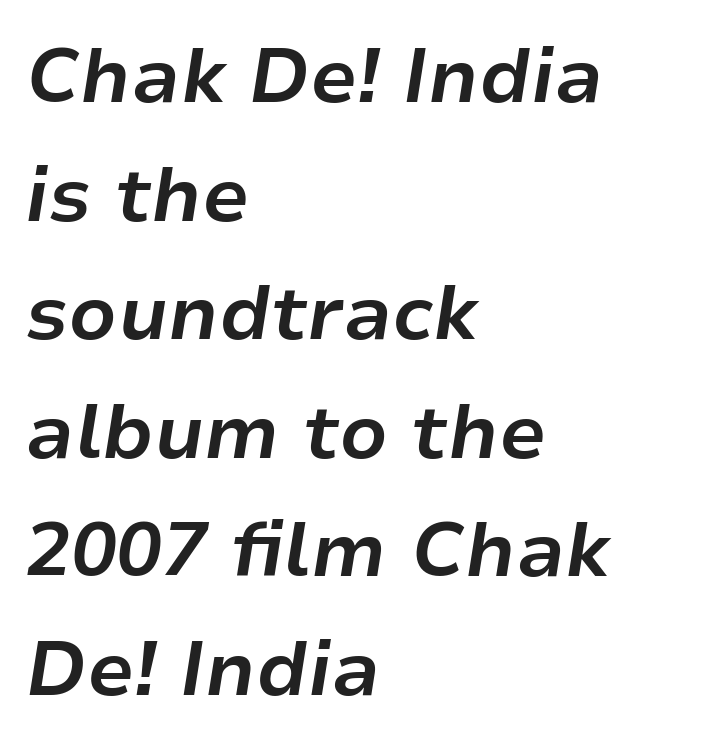
Q: Is the text bold? A: Yes.
Q: Is the text italic (slanted)? A: Yes, it leans right by about 9 degrees.
Q: Is the text underlined? A: No.
Q: How is the paragraph aligned? A: Left-aligned.
Q: Is the spacing between letters normal or unusually wide? A: Normal.
Q: Is the spacing between lines tight, normal or loose? A: Normal.
Q: Width (condensed, normal, or wide)? A: Normal.
Q: Stroke contrast? A: Low.
Q: x-height? A: Medium.
Q: Monospaced? A: No.
